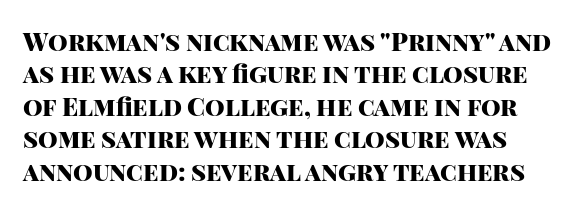
Q: Is the text bold? A: Yes.
Q: Is the text italic (slanted)? A: No, it is upright.
Q: Is the text underlined? A: No.
Q: Is the spacing between letters normal or unusually wide? A: Normal.
Q: Is the spacing between lines tight, normal or loose? A: Normal.
